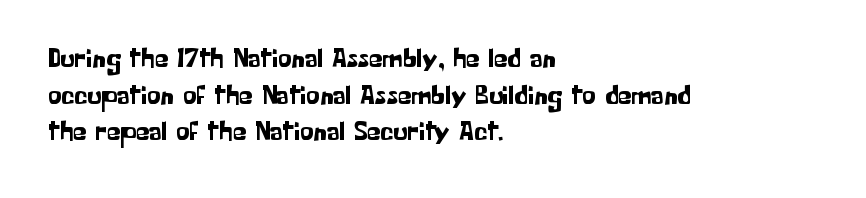
Q: Is the text italic (slanted)? A: No, it is upright.
Q: Is the text underlined? A: No.
Q: How is the paragraph aligned? A: Left-aligned.
Q: Is the spacing between letters normal or unusually wide? A: Normal.
Q: Is the spacing between lines tight, normal or loose? A: Normal.
